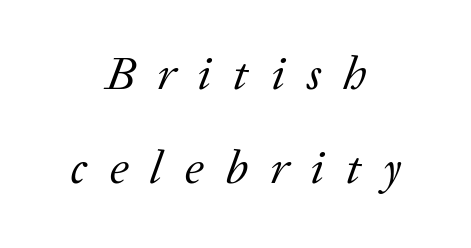
{"serif": "yes", "italic": "yes", "lean": "right", "slant_degrees": 20, "bold": "no", "weight": "regular", "width": "normal", "stroke_contrast": "low", "x_height": "medium", "monospaced": "no", "underline": "no", "align": "center", "line_spacing": "loose", "line_spacing_ratio": 2.0, "letter_spacing": "wide", "letter_spacing_em": 0.47, "glyph_px": 47}
